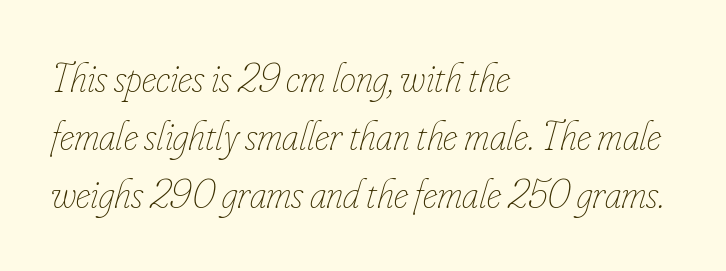
The image shows 41 px thin, condensed type, italic (leaning right); set left-aligned, normal line spacing (1.42x), normal letter spacing, not underlined; low stroke contrast and a small x-height.
